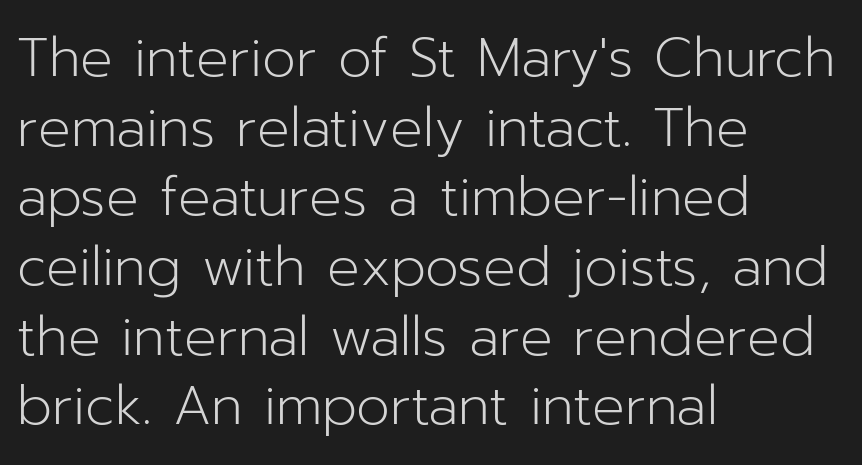
{"serif": "no", "italic": "no", "bold": "no", "weight": "light", "width": "normal", "stroke_contrast": "low", "x_height": "medium", "monospaced": "no", "underline": "no", "align": "left", "line_spacing": "normal", "line_spacing_ratio": 1.29, "letter_spacing": "normal", "letter_spacing_em": 0.0, "glyph_px": 54}
